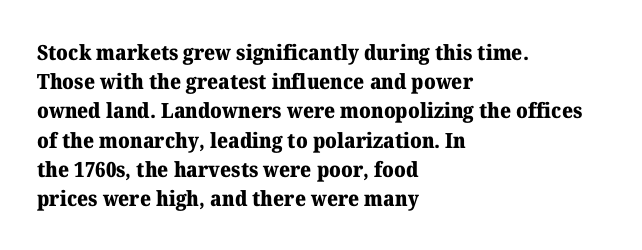
Q: Is the text bold? A: Yes.
Q: Is the text italic (slanted)? A: No, it is upright.
Q: Is the text underlined? A: No.
Q: How is the paragraph aligned? A: Left-aligned.
Q: Is the spacing between letters normal or unusually wide? A: Normal.
Q: Is the spacing between lines tight, normal or loose? A: Normal.
